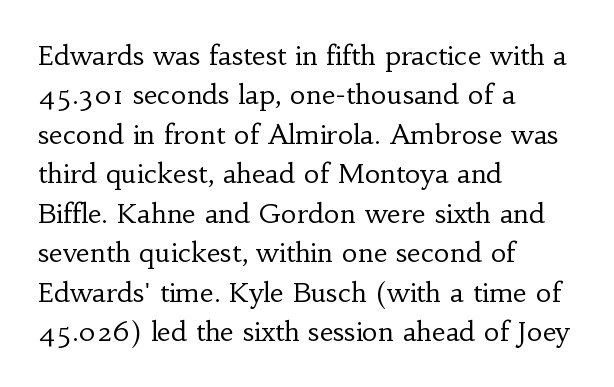
Q: Is the text bold? A: No.
Q: Is the text italic (slanted)? A: No, it is upright.
Q: Is the text underlined? A: No.
Q: How is the paragraph aligned? A: Left-aligned.
Q: Is the spacing between letters normal or unusually wide? A: Normal.
Q: Is the spacing between lines tight, normal or loose? A: Normal.
